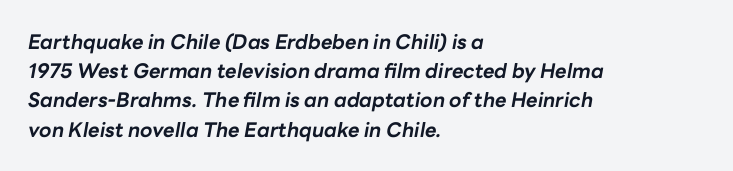
The image shows 20 px bold type, italic (leaning right); set left-aligned, normal line spacing (1.46x), normal letter spacing, not underlined.
